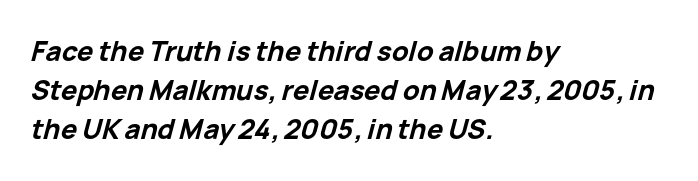
Q: Is the text bold? A: Yes.
Q: Is the text italic (slanted)? A: Yes, it leans right by about 15 degrees.
Q: Is the text underlined? A: No.
Q: How is the paragraph aligned? A: Left-aligned.
Q: Is the spacing between letters normal or unusually wide? A: Normal.
Q: Is the spacing between lines tight, normal or loose? A: Normal.
